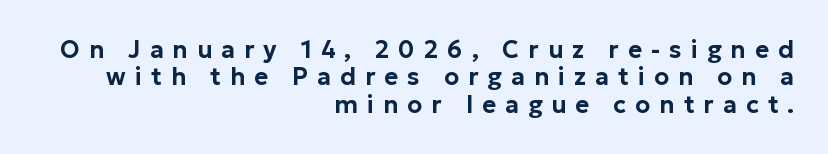
The image shows 24 px text type, upright; set right-aligned, tight line spacing (1.14x), unusually wide letter spacing (+0.38 em), not underlined.
